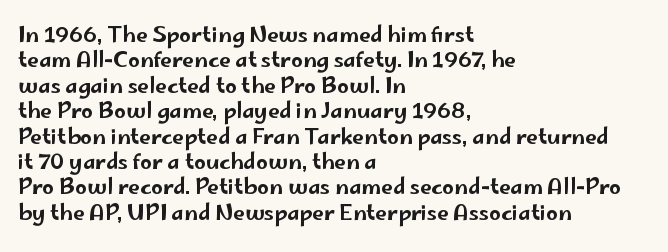
The image shows 21 px text type, upright; set left-aligned, line spacing 1.21x, normal letter spacing, not underlined.
